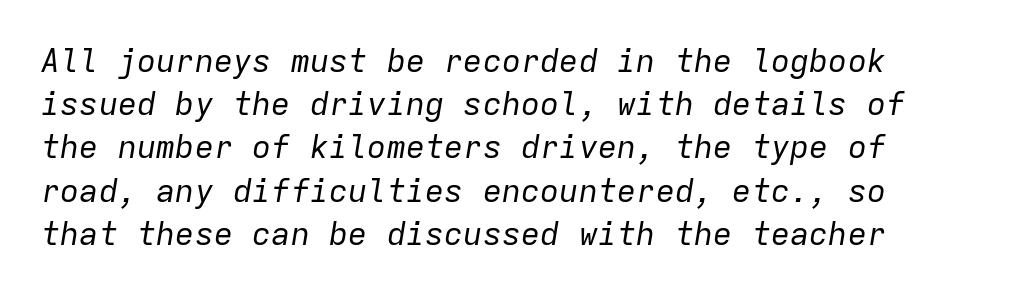
The image shows 32 px regular-weight type, italic (leaning right), monospaced; set normal line spacing (1.35x), normal letter spacing, not underlined; low stroke contrast and a medium x-height.
